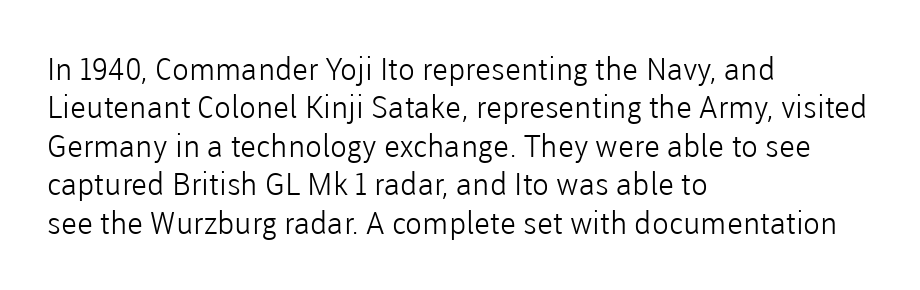
The image shows 31 px light sans-serif type, upright; set left-aligned, line spacing 1.24x, normal letter spacing, not underlined; low stroke contrast and a medium x-height.
